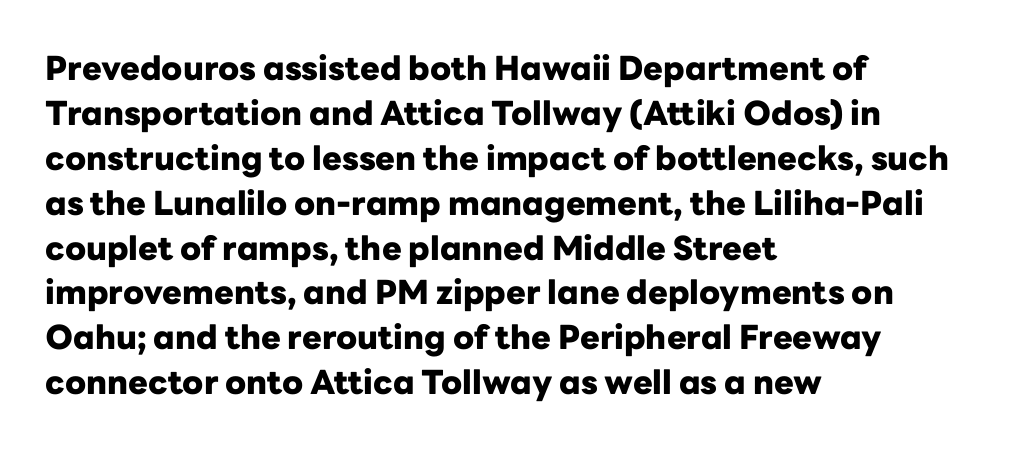
Lines of text with bare space underneath. Notice how descenders clear the ascenders below comfortably — that's standard leading. In terms of posture, this sample is upright. Type style note: lacks serifs.
